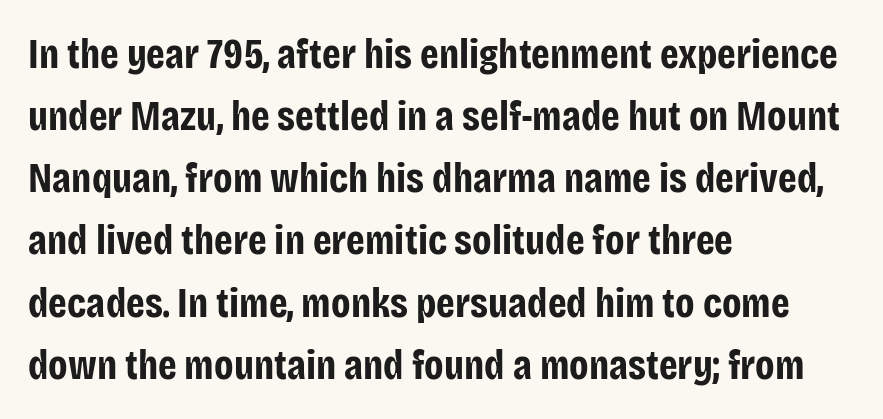
The image shows 42 px bold, condensed sans-serif type, upright; set left-aligned, normal line spacing (1.48x), normal letter spacing, not underlined; low stroke contrast and a large x-height.
